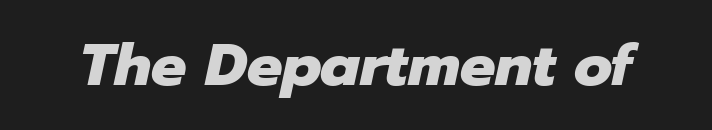
Slanted lettering throughout. Do the characters align in a grid? No, the font is proportional. These lines keep a tight, regular rhythm from letter to letter. Quick note: underline off. The font is running at its bold setting.
